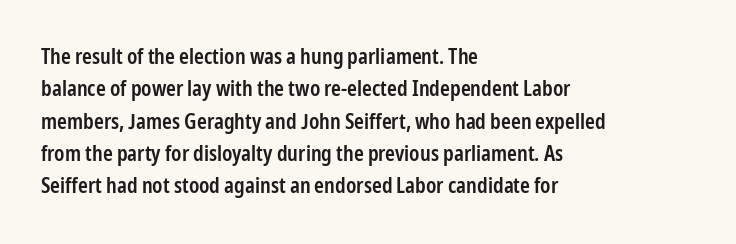
{"italic": "no", "bold": "semi", "underline": "no", "align": "left", "line_spacing": "normal", "line_spacing_ratio": 1.54, "letter_spacing": "normal", "letter_spacing_em": 0.0, "glyph_px": 21}
